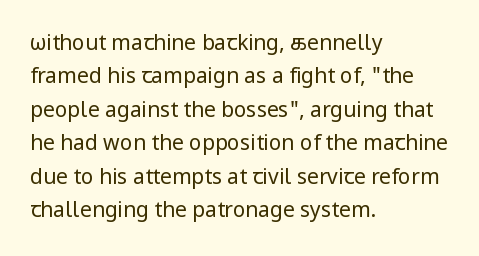
The image shows 21 px text type, upright; set left-aligned, normal line spacing (1.59x), normal letter spacing, not underlined.
